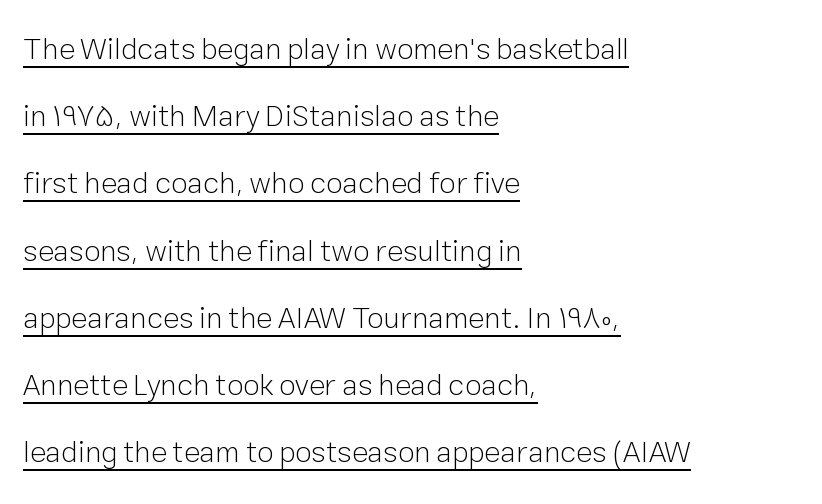
Q: Is the text bold? A: No.
Q: Is the text italic (slanted)? A: No, it is upright.
Q: Is the typeface a serif or a sans-serif typeface? A: Sans-serif.
Q: Is the text underlined? A: Yes.
Q: How is the paragraph aligned? A: Left-aligned.
Q: Is the spacing between letters normal or unusually wide? A: Normal.
Q: Is the spacing between lines tight, normal or loose? A: Loose.
Q: Width (condensed, normal, or wide)? A: Normal.
Q: Stroke contrast? A: Low.
Q: x-height? A: Medium.
Q: Monospaced? A: No.
